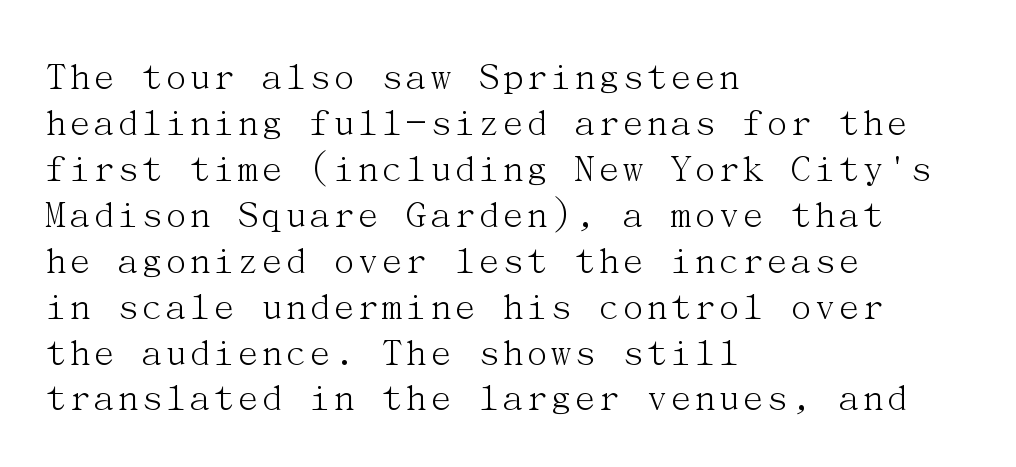
Q: Is the text bold? A: No.
Q: Is the text italic (slanted)? A: No, it is upright.
Q: Is the typeface a serif or a sans-serif typeface? A: Serif.
Q: Is the text underlined? A: No.
Q: How is the paragraph aligned? A: Left-aligned.
Q: Is the spacing between letters normal or unusually wide? A: Normal.
Q: Is the spacing between lines tight, normal or loose? A: Tight.
Q: Width (condensed, normal, or wide)? A: Normal.
Q: Stroke contrast? A: Medium.
Q: x-height? A: Medium.
